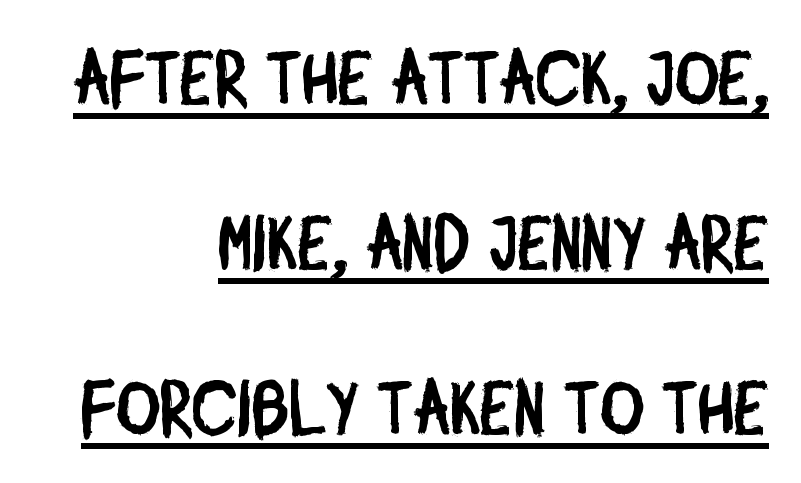
The image shows 75 px condensed sans-serif type; set right-aligned, loose line spacing (2.2x), normal letter spacing, underlined; low stroke contrast and a large x-height.
